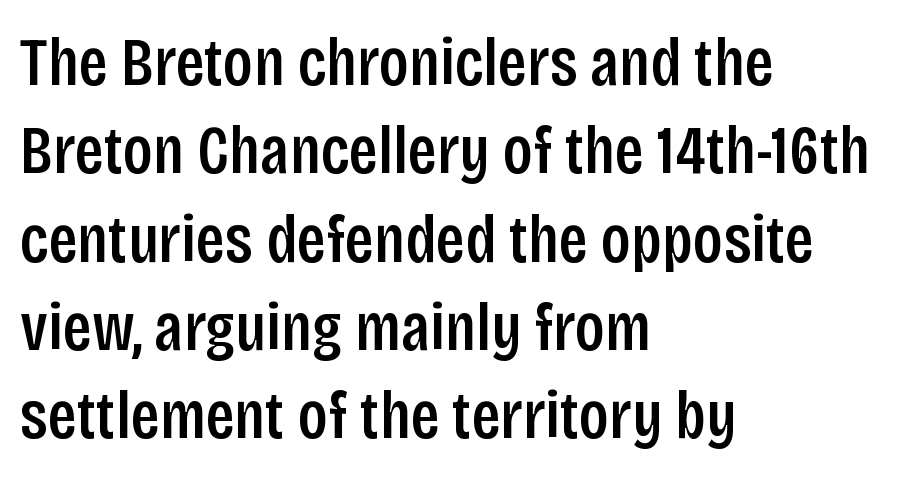
Every row of glyphs begins at an identical x-position on the left. These lines sit exactly where default settings would place them. Looks like regular typesetting: each glyph gets only the width it needs. Is there any slant? The stems are plumb. Caption: semibold face, moderately heavy strokes.
